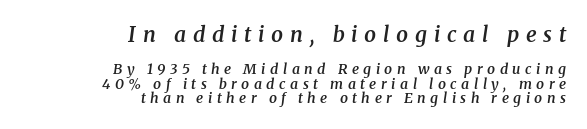
Summary of vertical rhythm: compact, with narrow interline spacing. The glyphs are unaccompanied by any horizontal stroke below them. The letters in the upper block stand taller than those in the block below. The rag falls on the left side of this text block.
